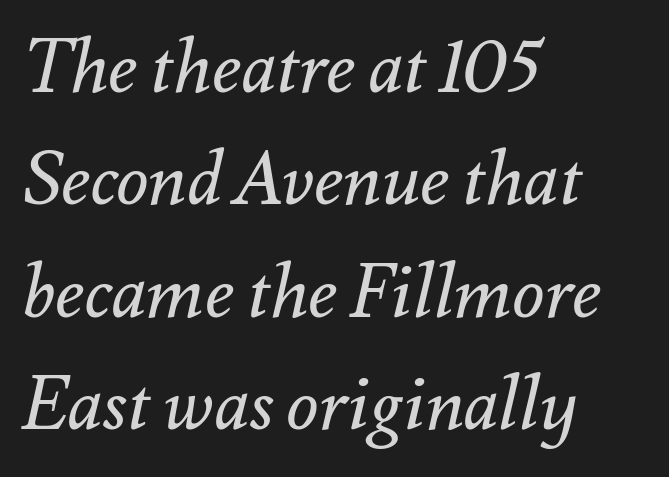
Letter spacing: default. The passage shown is typed in a proportional face where columns would drift. Plain, unruled lines of type. Evenly set lines give the paragraph a standard silhouette. Stems and bowls with no extra thickness — not bold.
